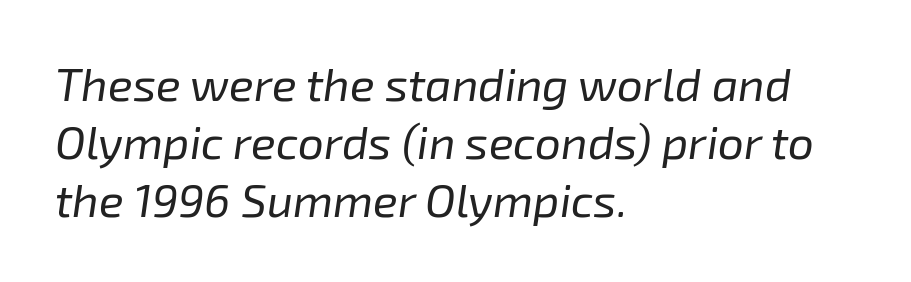
What's the leading like? Ordinary, nothing unusual. Teacher's note: observe the even left margin — that is flush-left alignment. The weight would be labelled regular, book, light, or lighter still. Rendered with sloped, italic letterforms. Is this a fixed-width face? No — the glyphs have proportional, varying widths.
